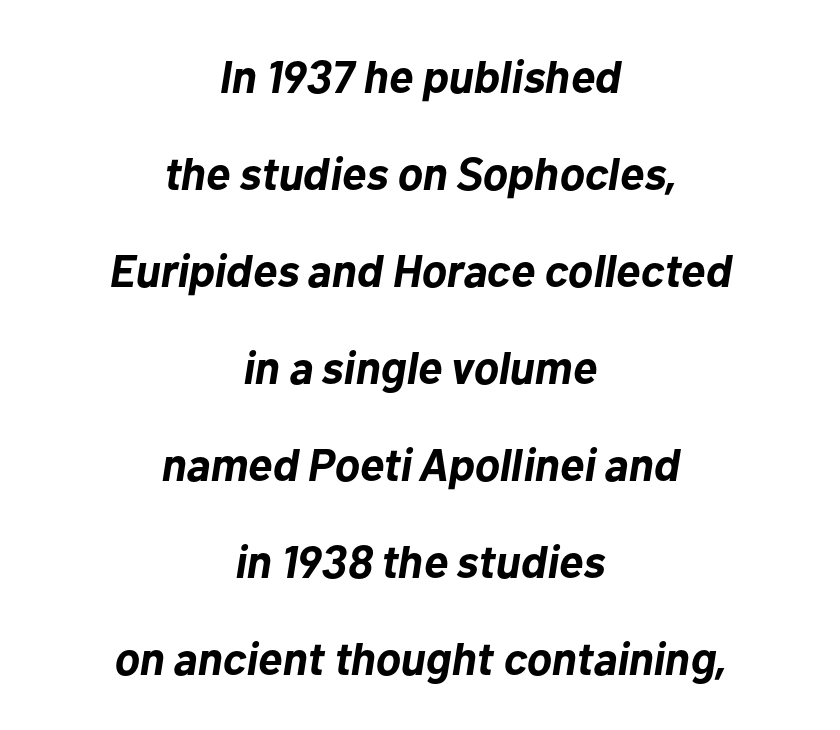
{"italic": "yes", "lean": "right", "slant_degrees": 10, "bold": "yes", "weight": "bold", "width": "normal", "stroke_contrast": "low", "x_height": "medium", "monospaced": "no", "underline": "no", "align": "center", "line_spacing": "loose", "line_spacing_ratio": 2.11, "letter_spacing": "normal", "letter_spacing_em": 0.0, "glyph_px": 46}
